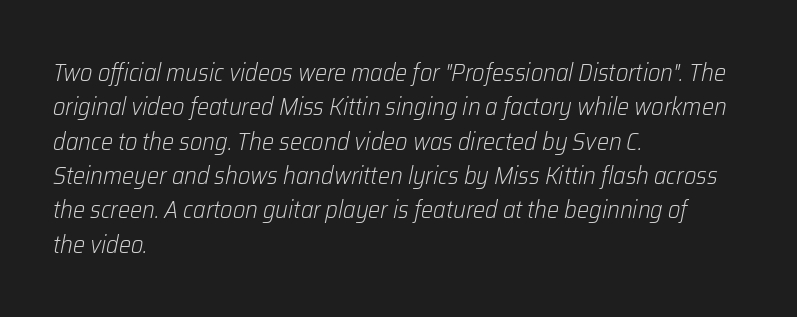
{"italic": "yes", "lean": "right", "slant_degrees": 12, "bold": "no", "underline": "no", "align": "left", "line_spacing": "normal", "line_spacing_ratio": 1.43, "letter_spacing": "normal", "letter_spacing_em": 0.0, "glyph_px": 24}
